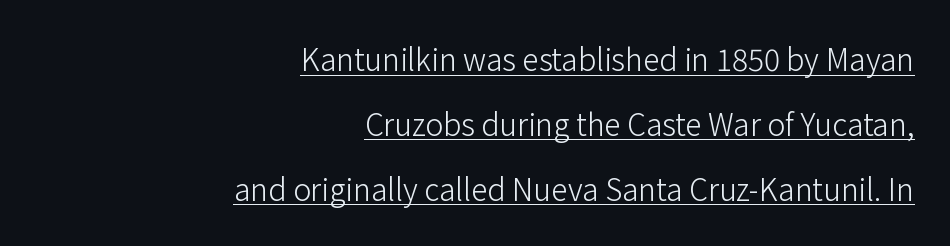
Q: Is the text bold? A: No.
Q: Is the text italic (slanted)? A: No, it is upright.
Q: Is the typeface a serif or a sans-serif typeface? A: Sans-serif.
Q: Is the text underlined? A: Yes.
Q: How is the paragraph aligned? A: Right-aligned.
Q: Is the spacing between letters normal or unusually wide? A: Normal.
Q: Is the spacing between lines tight, normal or loose? A: Loose.
Q: Width (condensed, normal, or wide)? A: Normal.
Q: Stroke contrast? A: Low.
Q: x-height? A: Medium.
Q: Monospaced? A: No.
